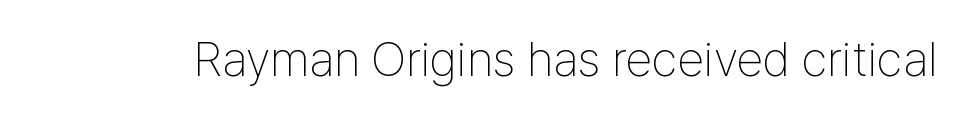
{"serif": "no", "italic": "no", "bold": "no", "weight": "thin", "width": "condensed", "stroke_contrast": "low", "x_height": "medium", "monospaced": "no", "underline": "no", "letter_spacing": "normal", "letter_spacing_em": 0.0, "glyph_px": 49}
